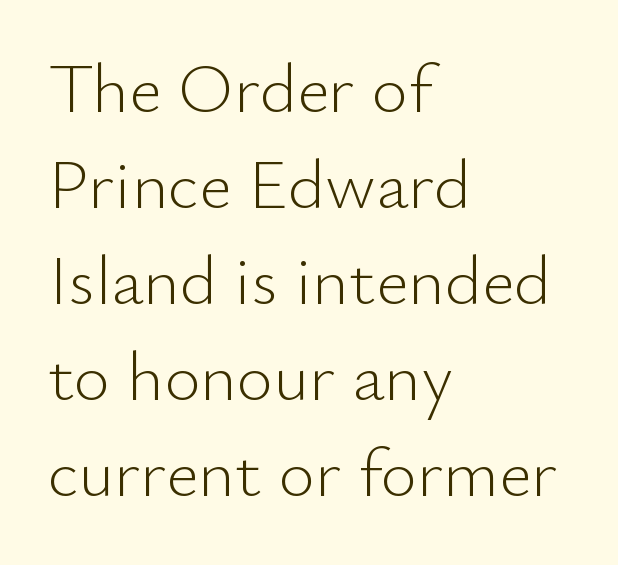
The image shows 70 px light sans-serif type, upright; set left-aligned, normal line spacing (1.37x), normal letter spacing, not underlined; low stroke contrast and a small x-height.
